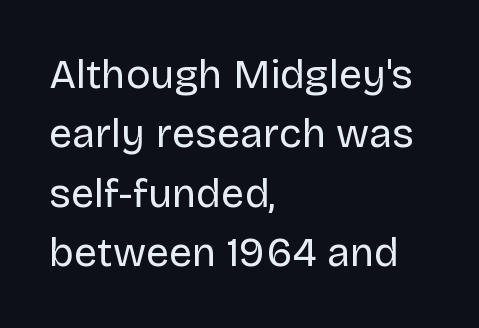
Q: Is the text bold? A: No.
Q: Is the text italic (slanted)? A: No, it is upright.
Q: Is the typeface a serif or a sans-serif typeface? A: Sans-serif.
Q: Is the text underlined? A: No.
Q: How is the paragraph aligned? A: Left-aligned.
Q: Is the spacing between letters normal or unusually wide? A: Normal.
Q: Is the spacing between lines tight, normal or loose? A: Normal.
Q: Width (condensed, normal, or wide)? A: Normal.
Q: Stroke contrast? A: Low.
Q: x-height? A: Large.
Q: Monospaced? A: No.
